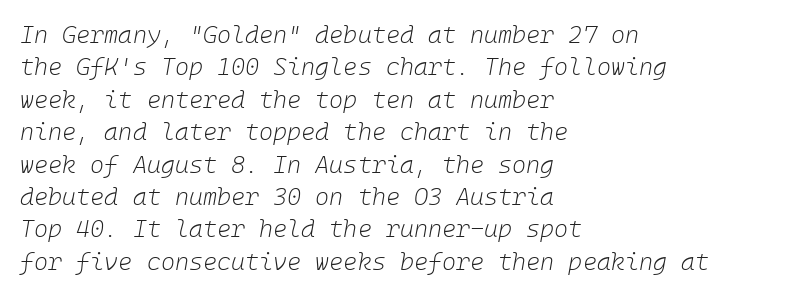
{"italic": "yes", "lean": "right", "slant_degrees": 10, "bold": "no", "underline": "no", "align": "left", "line_spacing": "normal", "line_spacing_ratio": 1.35, "letter_spacing": "normal", "letter_spacing_em": 0.0, "glyph_px": 24}
